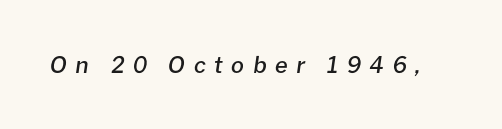
Q: Is the text bold? A: Semi-bold.
Q: Is the text italic (slanted)? A: Yes, it leans right by about 8 degrees.
Q: Is the text underlined? A: No.
Q: Is the spacing between letters normal or unusually wide? A: Unusually wide.
